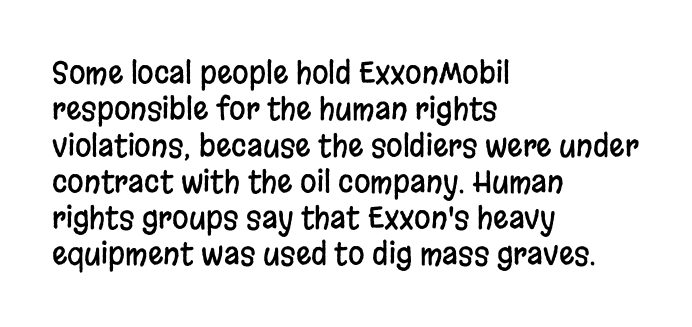
The image shows 30 px condensed sans-serif type, upright; set left-aligned, line spacing 1.21x, normal letter spacing, not underlined; low stroke contrast and a large x-height.
